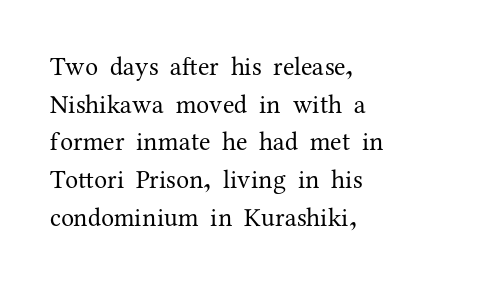
{"italic": "no", "bold": "no", "underline": "no", "align": "left", "line_spacing": "normal", "line_spacing_ratio": 1.45, "letter_spacing": "normal", "letter_spacing_em": 0.0, "glyph_px": 26}
